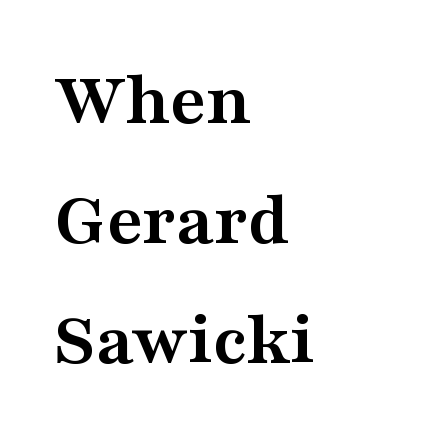
Q: Is the text bold? A: Yes.
Q: Is the text italic (slanted)? A: No, it is upright.
Q: Is the typeface a serif or a sans-serif typeface? A: Serif.
Q: Is the text underlined? A: No.
Q: How is the paragraph aligned? A: Left-aligned.
Q: Is the spacing between letters normal or unusually wide? A: Normal.
Q: Is the spacing between lines tight, normal or loose? A: Normal.
Q: Width (condensed, normal, or wide)? A: Wide.
Q: Stroke contrast? A: Medium.
Q: x-height? A: Medium.
Q: Monospaced? A: No.
